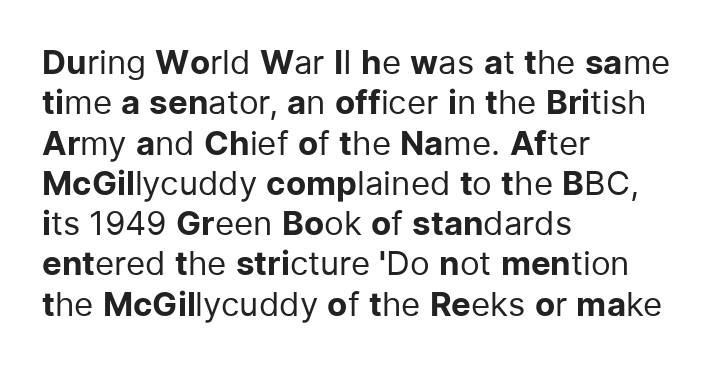
{"serif": "no", "italic": "no", "bold": "no", "weight": "regular", "width": "normal", "stroke_contrast": "low", "x_height": "medium", "monospaced": "no", "underline": "no", "align": "left", "line_spacing_ratio": 1.22, "letter_spacing": "normal", "letter_spacing_em": 0.0, "glyph_px": 33}
